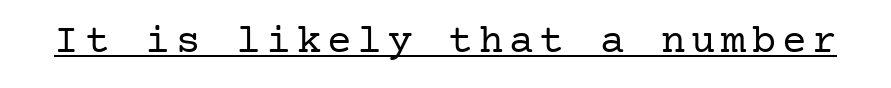
{"serif": "yes", "italic": "no", "bold": "no", "weight": "regular", "width": "normal", "stroke_contrast": "low", "x_height": "medium", "underline": "yes", "glyph_px": 41}
